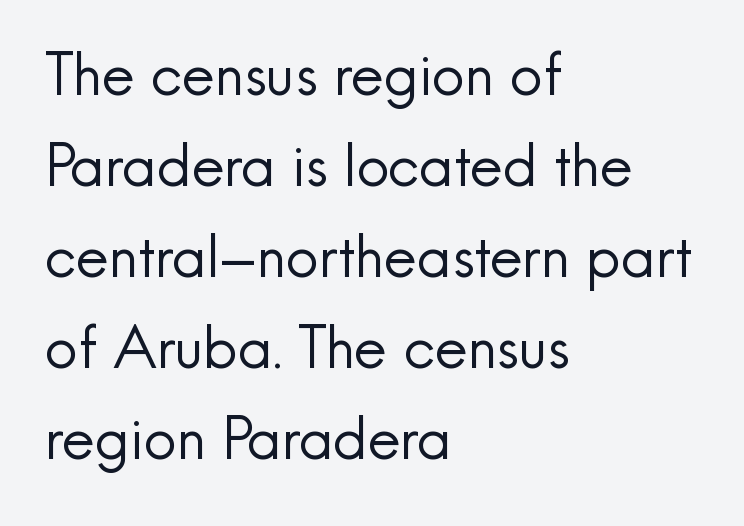
Q: Is the text bold? A: No.
Q: Is the text italic (slanted)? A: No, it is upright.
Q: Is the typeface a serif or a sans-serif typeface? A: Sans-serif.
Q: Is the text underlined? A: No.
Q: How is the paragraph aligned? A: Left-aligned.
Q: Is the spacing between letters normal or unusually wide? A: Normal.
Q: Is the spacing between lines tight, normal or loose? A: Normal.
Q: Width (condensed, normal, or wide)? A: Normal.
Q: x-height? A: Small.
Q: Monospaced? A: No.
